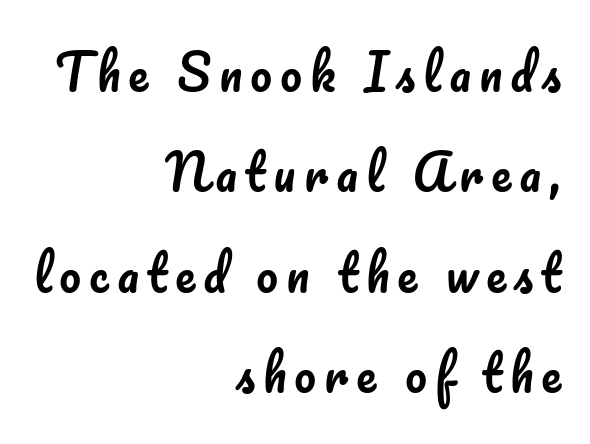
The image shows 48 px text type; set right-aligned, loose line spacing (2.09x), not underlined; low stroke contrast and a small x-height.
